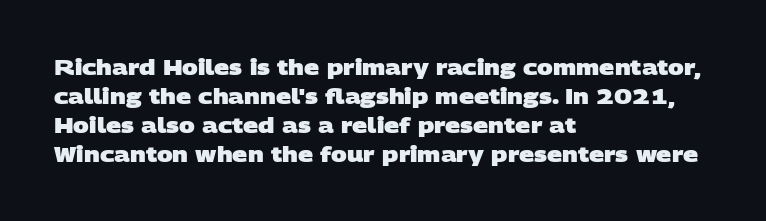
{"bold": "yes", "underline": "no", "align": "left", "line_spacing": "normal", "line_spacing_ratio": 1.38, "letter_spacing": "normal", "letter_spacing_em": 0.0, "glyph_px": 21}
